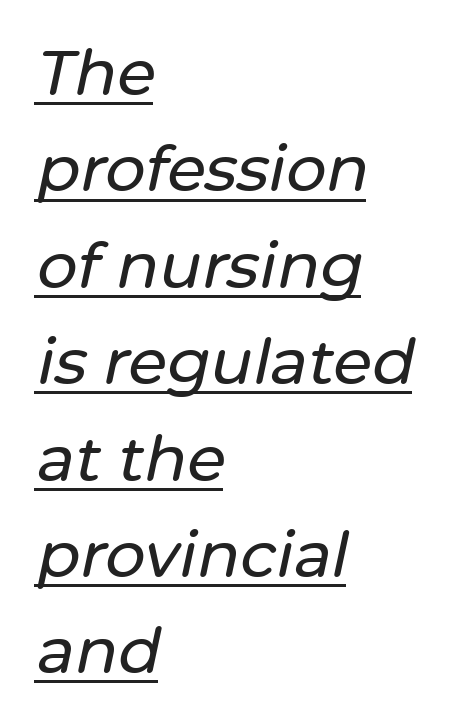
The image shows 63 px text type, italic (leaning right); set left-aligned, normal line spacing (1.53x), normal letter spacing, underlined; low stroke contrast and a medium x-height.
